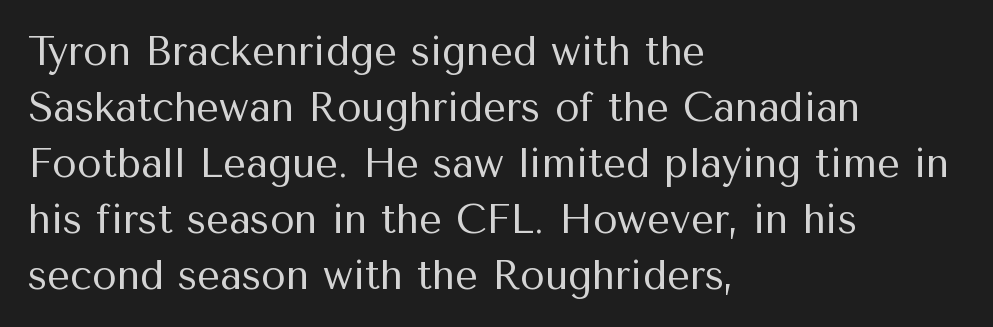
Q: Is the text bold? A: No.
Q: Is the text italic (slanted)? A: No, it is upright.
Q: Is the typeface a serif or a sans-serif typeface? A: Sans-serif.
Q: Is the text underlined? A: No.
Q: How is the paragraph aligned? A: Left-aligned.
Q: Is the spacing between letters normal or unusually wide? A: Normal.
Q: Is the spacing between lines tight, normal or loose? A: Normal.
Q: Width (condensed, normal, or wide)? A: Normal.
Q: Stroke contrast? A: Medium.
Q: x-height? A: Medium.
Q: Monospaced? A: No.
